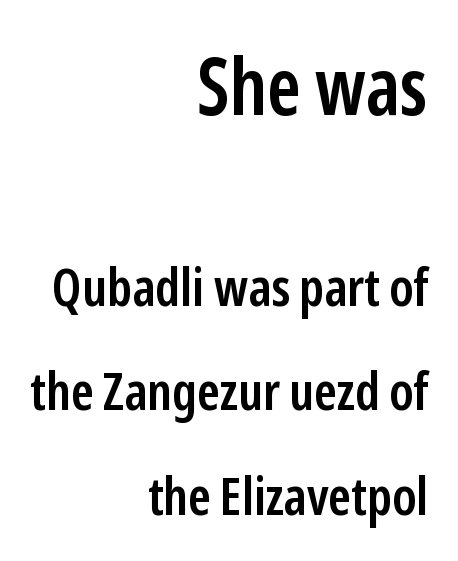
The image shows 79 px semibold, condensed sans-serif type, upright; set right-aligned, loose line spacing (1.97x), normal letter spacing, not underlined; the first (top) block is 1.49x larger; low stroke contrast and a medium x-height.
